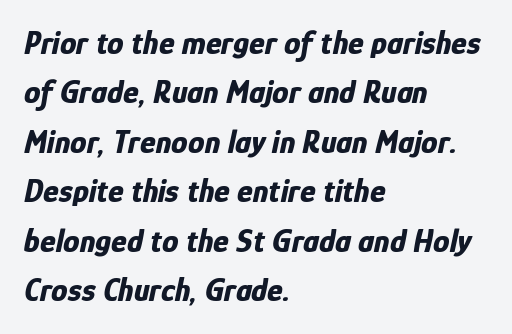
Where is the straight margin? On the left. A typesetter would call this leading conventional body-copy spacing. The tracking reads as untouched default to a designer's eye. Character widths vary here, with narrow letters taking less room than wide ones. The string is rendered with underlining switched off. The rendering applies a slant to the glyphs.
